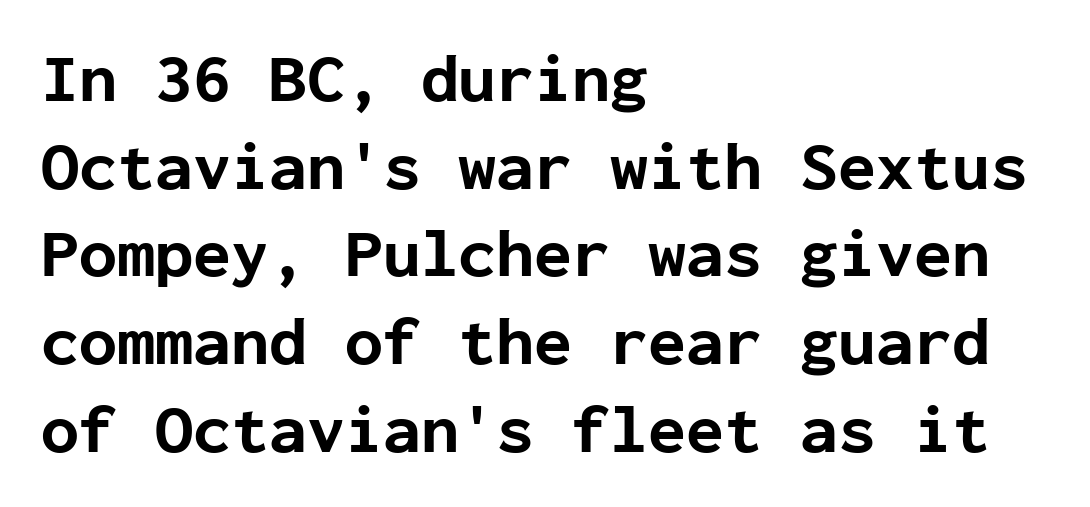
{"serif": "no", "italic": "no", "bold": "yes", "weight": "bold", "width": "normal", "stroke_contrast": "low", "x_height": "medium", "monospaced": "yes", "underline": "no", "align": "left", "line_spacing": "normal", "line_spacing_ratio": 1.27, "letter_spacing": "normal", "letter_spacing_em": 0.0, "glyph_px": 69}
